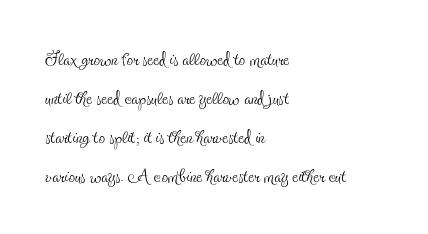
Q: Is the text bold? A: No.
Q: Is the text underlined? A: No.
Q: How is the paragraph aligned? A: Left-aligned.
Q: Is the spacing between letters normal or unusually wide? A: Normal.
Q: Is the spacing between lines tight, normal or loose? A: Normal.
